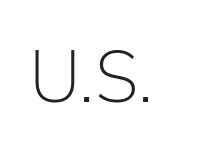
{"serif": "no", "italic": "no", "bold": "no", "weight": "light", "width": "normal", "stroke_contrast": "low", "x_height": "medium", "monospaced": "no", "underline": "no", "letter_spacing": "normal", "letter_spacing_em": 0.0, "glyph_px": 72}
